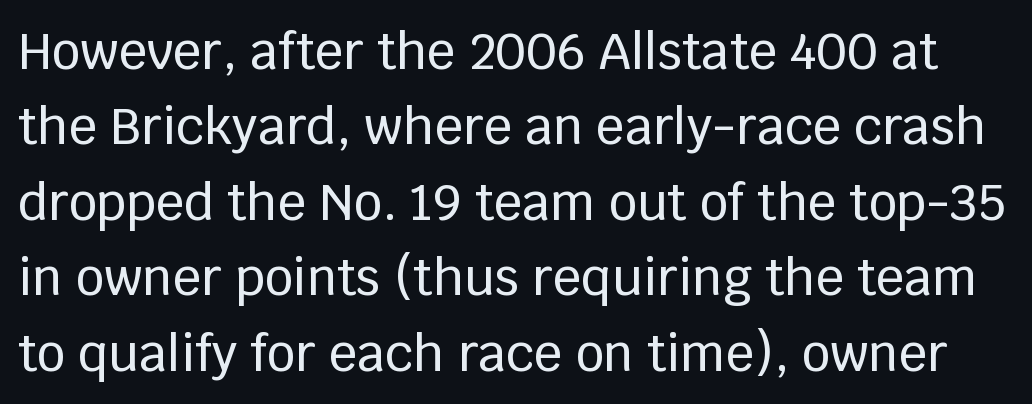
Q: Is the text italic (slanted)? A: No, it is upright.
Q: Is the typeface a serif or a sans-serif typeface? A: Sans-serif.
Q: Is the text underlined? A: No.
Q: Is the spacing between letters normal or unusually wide? A: Normal.
Q: Is the spacing between lines tight, normal or loose? A: Normal.
Q: Width (condensed, normal, or wide)? A: Normal.
Q: Stroke contrast? A: Low.
Q: x-height? A: Large.
Q: Monospaced? A: No.
